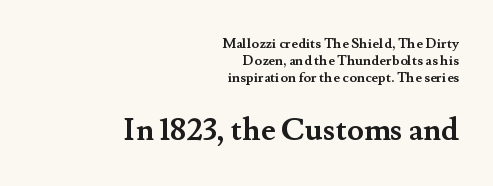
The image shows 31 px semibold serif type, upright; set right-aligned, line spacing 1.23x, normal letter spacing, not underlined; the second (bottom) block is 2.21x larger; medium stroke contrast and a small x-height.
